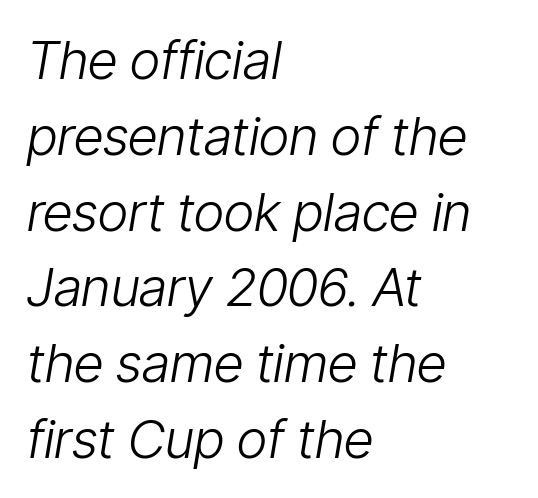
{"italic": "yes", "lean": "right", "slant_degrees": 9, "bold": "no", "weight": "light", "width": "condensed", "stroke_contrast": "low", "x_height": "medium", "monospaced": "no", "underline": "no", "align": "left", "line_spacing": "normal", "line_spacing_ratio": 1.43, "letter_spacing": "normal", "letter_spacing_em": 0.0, "glyph_px": 53}
